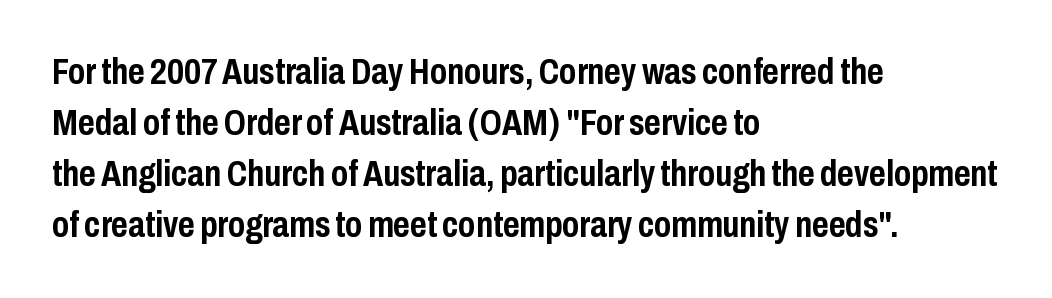
Q: Is the text bold? A: Yes.
Q: Is the text italic (slanted)? A: No, it is upright.
Q: Is the typeface a serif or a sans-serif typeface? A: Sans-serif.
Q: Is the text underlined? A: No.
Q: How is the paragraph aligned? A: Left-aligned.
Q: Is the spacing between letters normal or unusually wide? A: Normal.
Q: Is the spacing between lines tight, normal or loose? A: Normal.
Q: Width (condensed, normal, or wide)? A: Condensed.
Q: Stroke contrast? A: Low.
Q: x-height? A: Medium.
Q: Monospaced? A: No.
